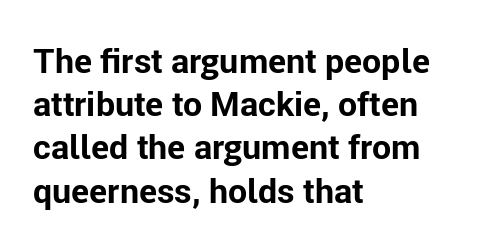
{"serif": "no", "italic": "no", "bold": "yes", "weight": "bold", "width": "normal", "stroke_contrast": "low", "x_height": "medium", "monospaced": "no", "underline": "no", "align": "left", "line_spacing": "normal", "line_spacing_ratio": 1.27, "letter_spacing": "normal", "letter_spacing_em": 0.0, "glyph_px": 34}
